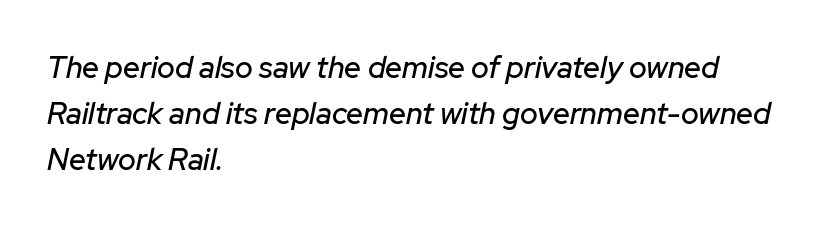
The image shows 30 px text type, italic (leaning right); set left-aligned, normal line spacing (1.53x), normal letter spacing, not underlined; low stroke contrast and a medium x-height.
